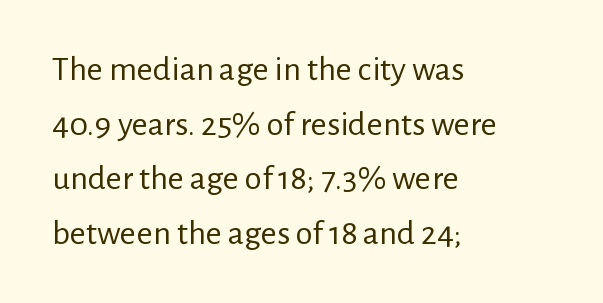
{"serif": "no", "italic": "no", "bold": "no", "weight": "regular", "width": "normal", "stroke_contrast": "low", "x_height": "medium", "monospaced": "no", "underline": "no", "align": "left", "line_spacing": "normal", "line_spacing_ratio": 1.56, "letter_spacing": "normal", "letter_spacing_em": 0.0, "glyph_px": 35}
